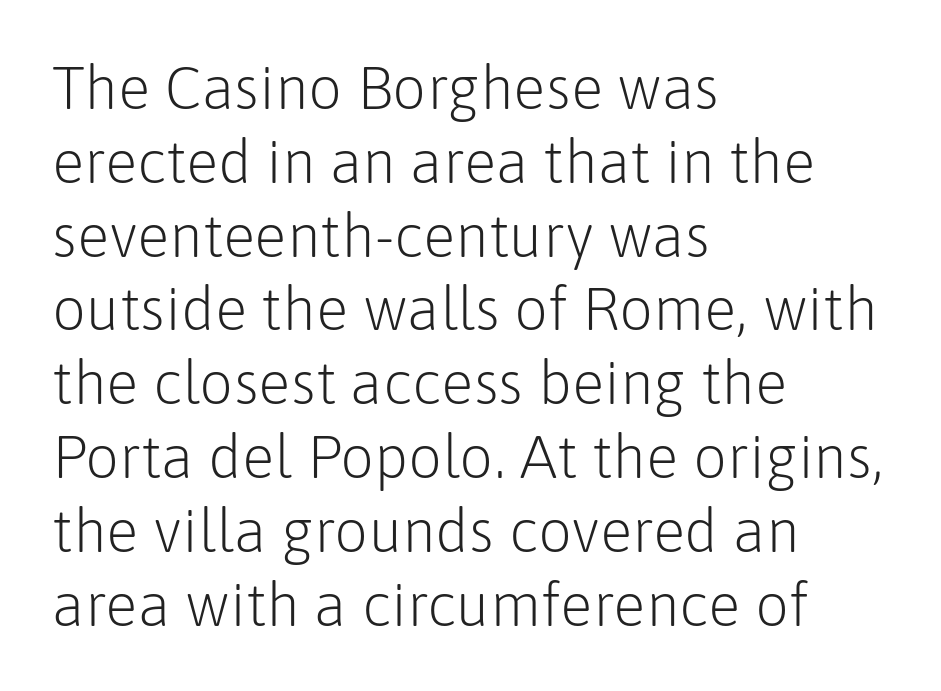
The image shows 60 px light sans-serif type, upright; set left-aligned, line spacing 1.23x, normal letter spacing, not underlined; low stroke contrast and a medium x-height.
